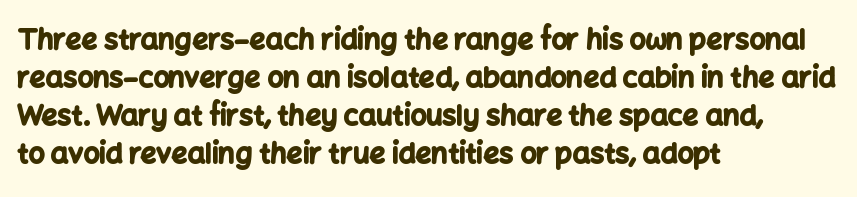
The space beneath each line is pristine and unruled. The characters look thick and weighty, a clear bold. Note the varied advance widths — an 'i' is clearly narrower than an 'm'. Unlike a traditional serif, this face leaves its strokes unadorned.
